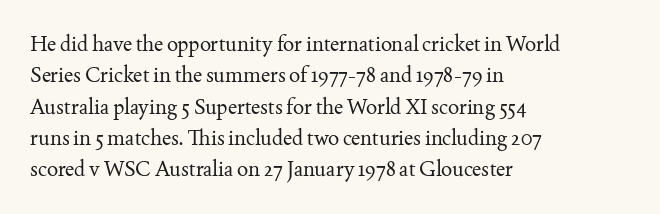
Q: Is the text bold? A: No.
Q: Is the text italic (slanted)? A: No, it is upright.
Q: Is the text underlined? A: No.
Q: How is the paragraph aligned? A: Left-aligned.
Q: Is the spacing between letters normal or unusually wide? A: Normal.
Q: Is the spacing between lines tight, normal or loose? A: Normal.
